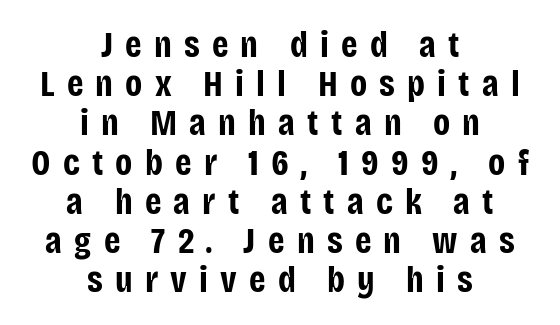
The image shows 37 px bold, condensed sans-serif type, upright; set centered, tight line spacing (1.06x), unusually wide letter spacing (+0.33 em), not underlined; low stroke contrast and a large x-height.
